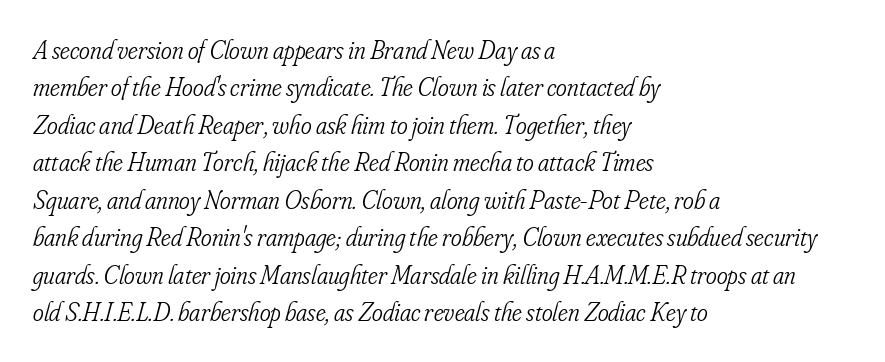
Counters stay open thanks to moderate or lighter strokes. Nothing unusual about the tracking: characters are spaced as the font intends. Quick note: interline space is typical. These lines are set flush left with a ragged right edge. Does the lettering tilt? It does — this is italic. Bare-footed words on every line.
